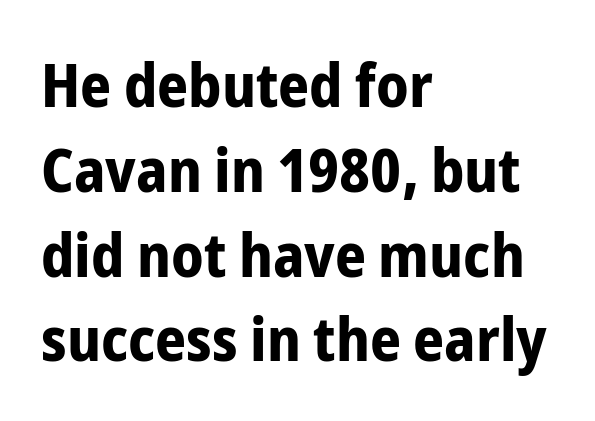
Q: Is the text bold? A: Yes.
Q: Is the text italic (slanted)? A: No, it is upright.
Q: Is the typeface a serif or a sans-serif typeface? A: Sans-serif.
Q: Is the text underlined? A: No.
Q: How is the paragraph aligned? A: Left-aligned.
Q: Is the spacing between letters normal or unusually wide? A: Normal.
Q: Is the spacing between lines tight, normal or loose? A: Normal.
Q: Width (condensed, normal, or wide)? A: Condensed.
Q: Stroke contrast? A: Low.
Q: x-height? A: Medium.
Q: Monospaced? A: No.
